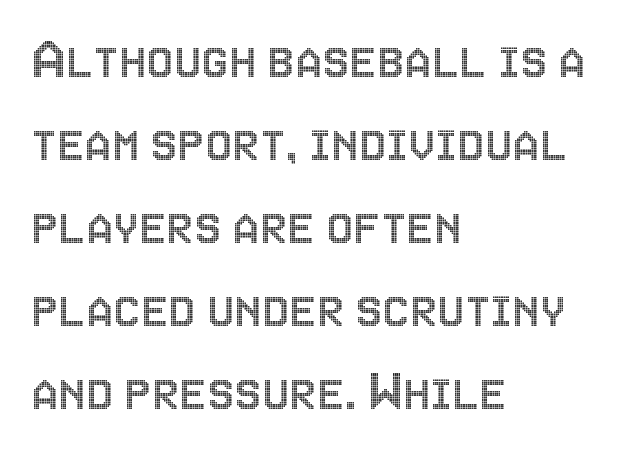
The image shows 61 px condensed type, upright; set left-aligned, normal line spacing (1.36x), normal letter spacing, not underlined; a large x-height.
